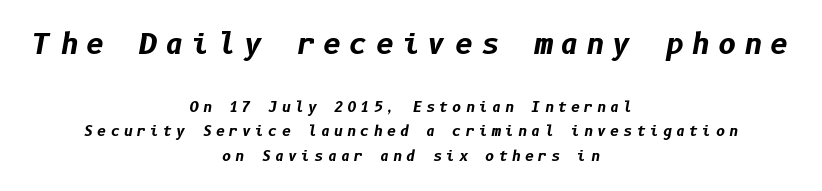
{"italic": "yes", "lean": "right", "slant_degrees": 10, "bold": "yes", "weight": "bold", "width": "normal", "stroke_contrast": "low", "x_height": "medium", "underline": "no", "align": "center", "line_spacing_ratio": 1.76, "letter_spacing": "wide", "letter_spacing_em": 0.29, "larger_block": "first", "size_ratio": 2.0, "glyph_px": 28}
